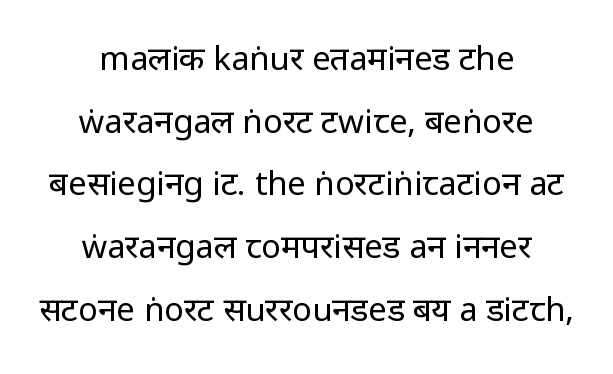
{"serif": "no", "italic": "no", "bold": "no", "weight": "regular", "width": "condensed", "stroke_contrast": "low", "x_height": "large", "monospaced": "no", "underline": "no", "align": "center", "line_spacing": "loose", "line_spacing_ratio": 1.9, "letter_spacing": "normal", "letter_spacing_em": 0.0, "glyph_px": 33}
